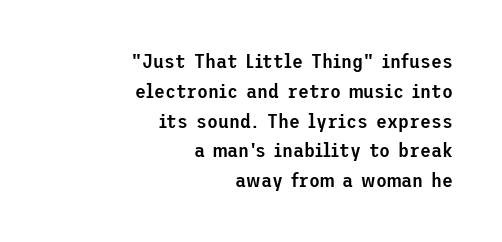
Q: Is the text bold? A: Semi-bold.
Q: Is the text italic (slanted)? A: No, it is upright.
Q: Is the text underlined? A: No.
Q: How is the paragraph aligned? A: Right-aligned.
Q: Is the spacing between letters normal or unusually wide? A: Normal.
Q: Is the spacing between lines tight, normal or loose? A: Normal.
